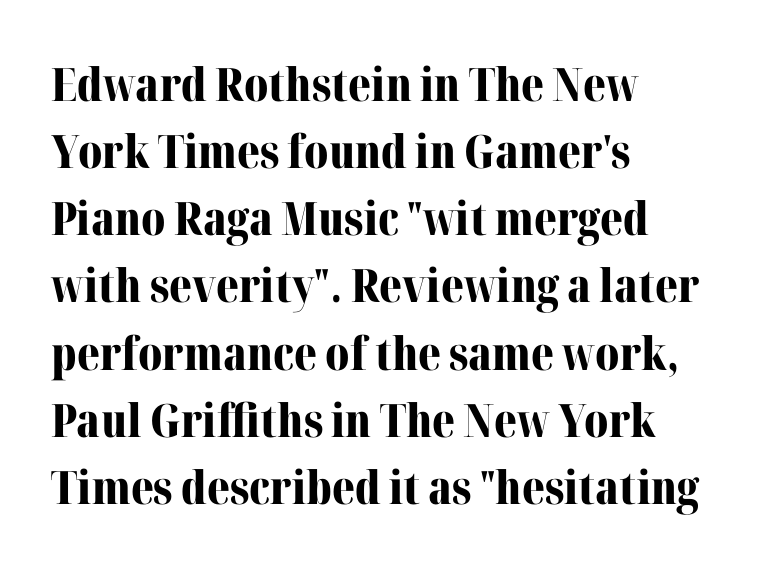
{"serif": "yes", "italic": "no", "bold": "yes", "weight": "bold", "width": "normal", "stroke_contrast": "medium", "x_height": "medium", "monospaced": "no", "underline": "no", "align": "left", "line_spacing": "normal", "line_spacing_ratio": 1.46, "letter_spacing": "normal", "letter_spacing_em": 0.0, "glyph_px": 46}
